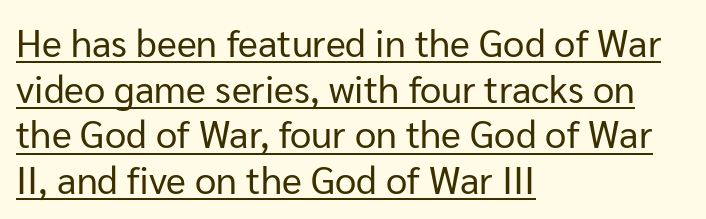
Q: Is the text bold? A: No.
Q: Is the text italic (slanted)? A: No, it is upright.
Q: Is the typeface a serif or a sans-serif typeface? A: Sans-serif.
Q: Is the text underlined? A: Yes.
Q: How is the paragraph aligned? A: Left-aligned.
Q: Is the spacing between letters normal or unusually wide? A: Normal.
Q: Width (condensed, normal, or wide)? A: Normal.
Q: Stroke contrast? A: Low.
Q: x-height? A: Medium.
Q: Monospaced? A: No.
